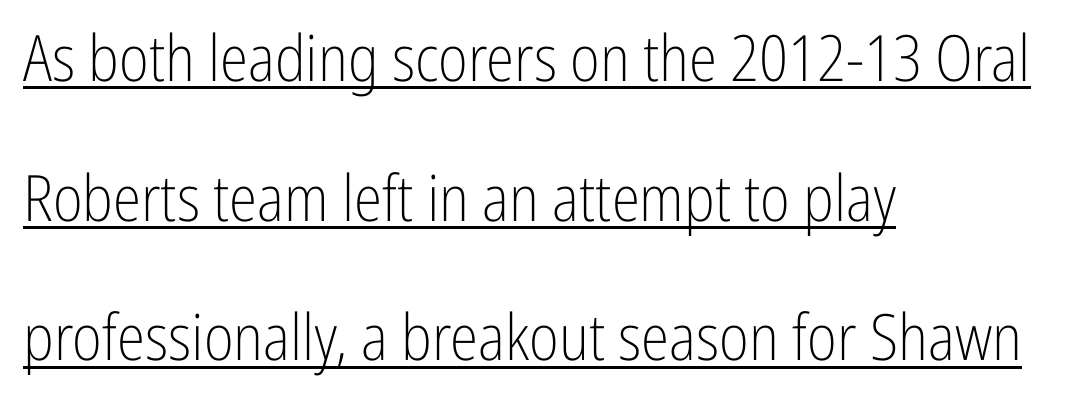
{"serif": "no", "italic": "no", "bold": "no", "weight": "light", "width": "condensed", "stroke_contrast": "low", "x_height": "medium", "monospaced": "no", "underline": "yes", "align": "left", "line_spacing": "loose", "line_spacing_ratio": 2.18, "letter_spacing": "normal", "letter_spacing_em": 0.0, "glyph_px": 64}
